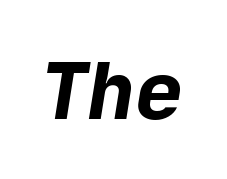
Nothing sits at the stroke ends, so this counts as sans-serif. Emphasis by weight is at full strength: bold. This sample uses plain, unmodified letter spacing. Underlining? Definitely not there.
